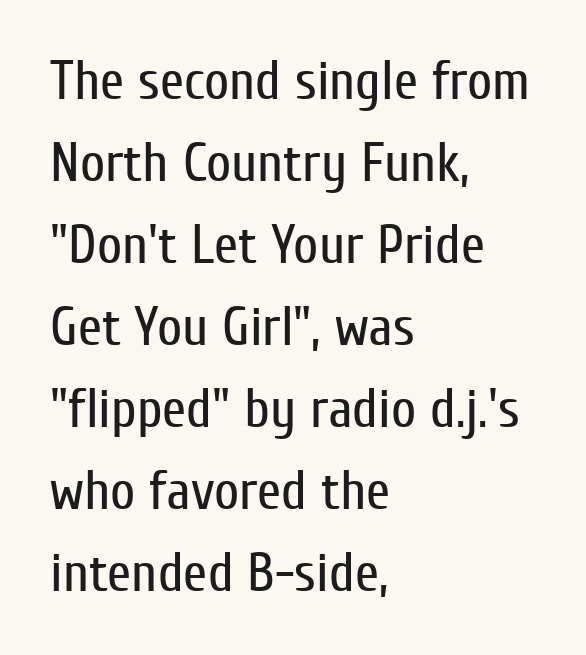
Q: Is the text bold? A: No.
Q: Is the text italic (slanted)? A: No, it is upright.
Q: Is the typeface a serif or a sans-serif typeface? A: Sans-serif.
Q: Is the text underlined? A: No.
Q: How is the paragraph aligned? A: Left-aligned.
Q: Is the spacing between letters normal or unusually wide? A: Normal.
Q: Is the spacing between lines tight, normal or loose? A: Normal.
Q: Width (condensed, normal, or wide)? A: Condensed.
Q: Stroke contrast? A: Low.
Q: x-height? A: Medium.
Q: Monospaced? A: No.
